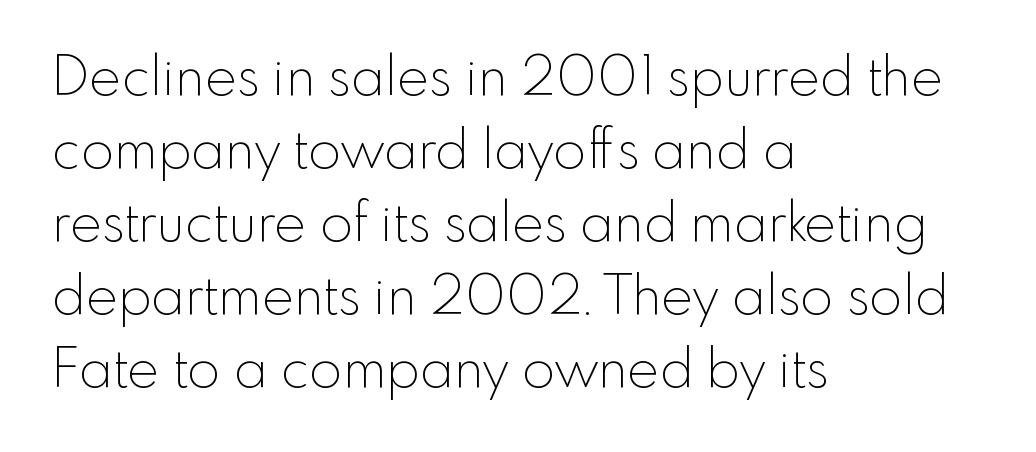
{"serif": "no", "italic": "no", "bold": "no", "weight": "thin", "width": "normal", "x_height": "small", "monospaced": "no", "underline": "no", "align": "left", "line_spacing": "normal", "line_spacing_ratio": 1.35, "letter_spacing": "normal", "letter_spacing_em": 0.0, "glyph_px": 54}
